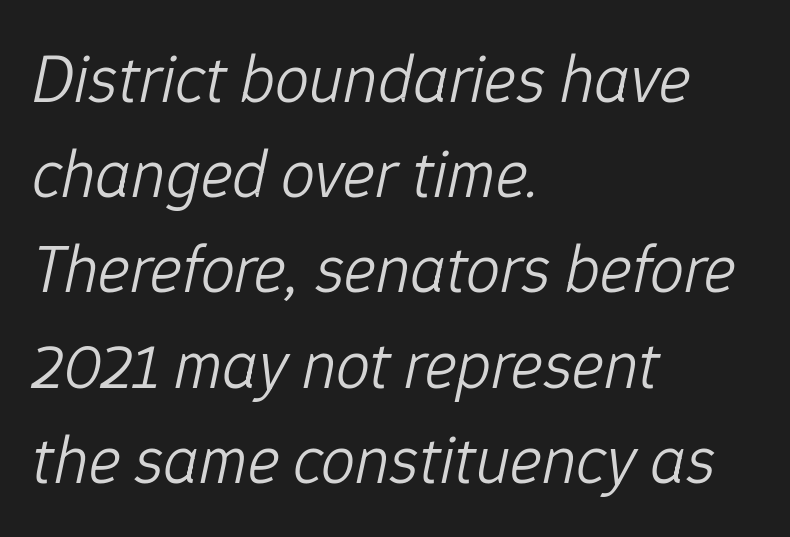
Q: Is the text bold? A: No.
Q: Is the text italic (slanted)? A: Yes, it leans right by about 12 degrees.
Q: Is the text underlined? A: No.
Q: How is the paragraph aligned? A: Left-aligned.
Q: Is the spacing between letters normal or unusually wide? A: Normal.
Q: Is the spacing between lines tight, normal or loose? A: Normal.
Q: Width (condensed, normal, or wide)? A: Normal.
Q: Stroke contrast? A: Low.
Q: x-height? A: Medium.
Q: Monospaced? A: No.
